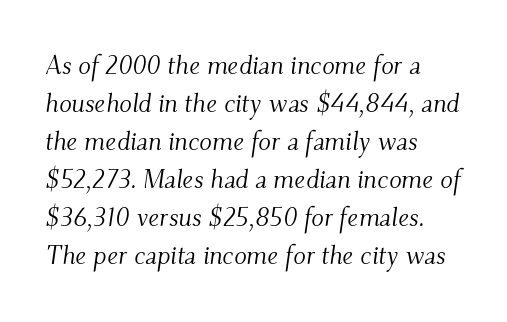
Q: Is the text bold? A: No.
Q: Is the text italic (slanted)? A: Yes, it leans right by about 9 degrees.
Q: Is the text underlined? A: No.
Q: How is the paragraph aligned? A: Left-aligned.
Q: Is the spacing between letters normal or unusually wide? A: Normal.
Q: Is the spacing between lines tight, normal or loose? A: Normal.
